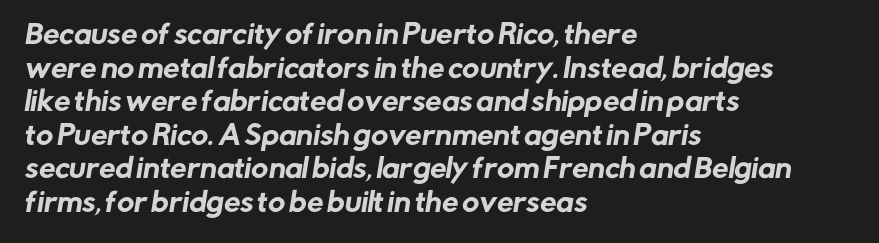
{"underline": "no", "align": "left", "line_spacing": "normal", "line_spacing_ratio": 1.29, "letter_spacing": "normal", "letter_spacing_em": 0.0, "glyph_px": 26}
